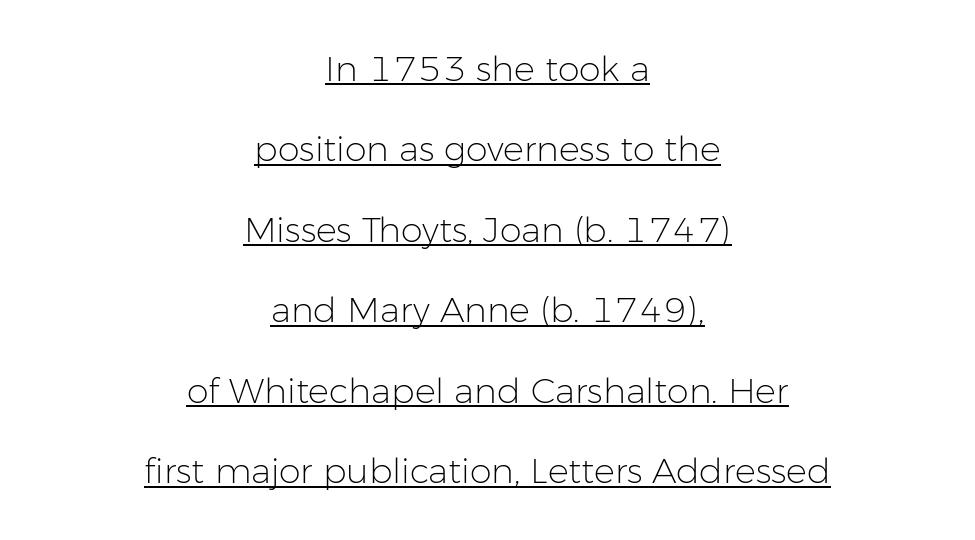
The image shows 35 px light sans-serif type, upright; set centered, loose line spacing (2.3x), normal letter spacing, underlined; low stroke contrast and a medium x-height.
